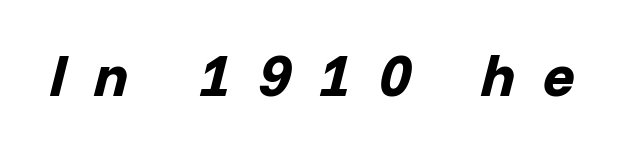
The image shows 59 px bold type, italic (leaning right); set unusually wide letter spacing (+0.47 em), not underlined; low stroke contrast and a medium x-height.
